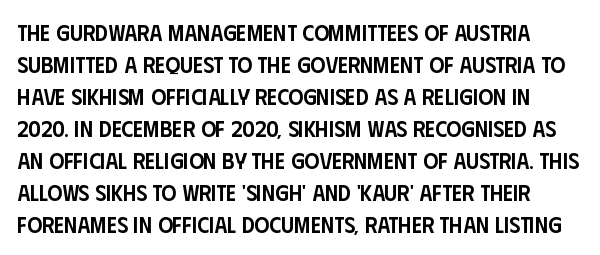
Q: Is the text bold? A: Semi-bold.
Q: Is the text italic (slanted)? A: No, it is upright.
Q: Is the text underlined? A: No.
Q: Is the spacing between letters normal or unusually wide? A: Normal.
Q: Is the spacing between lines tight, normal or loose? A: Normal.
